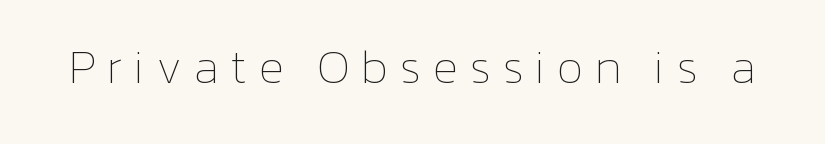
A clean baseline with only descenders dipping below it. Someone cranked the tracking dial way up on this one. Varying glyph widths throughout — classic text-font behaviour. Every stem runs plumb, perpendicular to the baseline. Weight: in the light-to-regular range.
